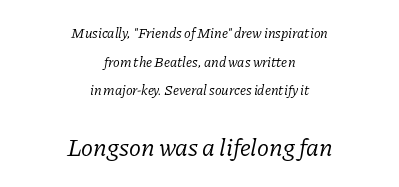
The passage shown leans; its letterforms are oblique. Line spacing here is loose. Weight: not bold — regular or lighter. The second block has been scaled up relative to the first. Check under the words: just untouched page. Is the letter spacing exaggerated? No — it looks like the ordinary default.
